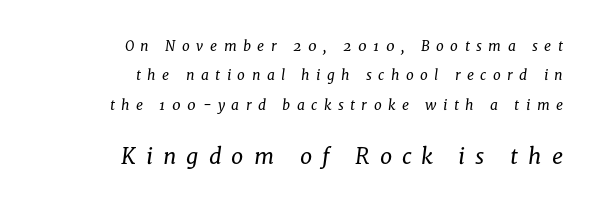
{"italic": "yes", "lean": "right", "slant_degrees": 8, "bold": "no", "underline": "no", "align": "right", "line_spacing": "loose", "line_spacing_ratio": 2.09, "letter_spacing": "wide", "letter_spacing_em": 0.46, "larger_block": "second", "size_ratio": 1.57, "glyph_px": 22}
